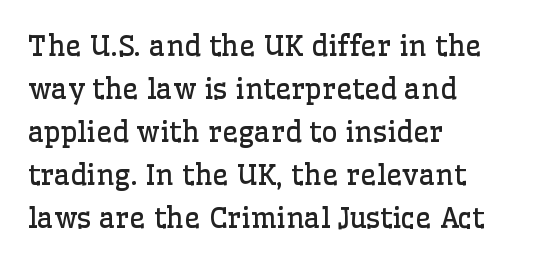
The image shows 28 px regular-weight serif type, upright; set left-aligned, normal line spacing (1.54x), normal letter spacing, not underlined; low stroke contrast and a medium x-height.
